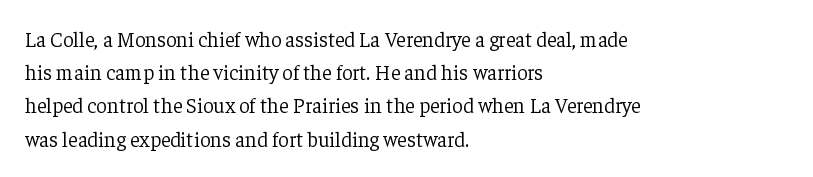
The face looks like a standard text weight, possibly lighter. Short and long lines alike share a common starting point at left. Vertically, the passage feels balanced, rows spaced as you'd expect. A bare baseline throughout the passage. Here the glyphs are tracked normally, forming tight word shapes.
